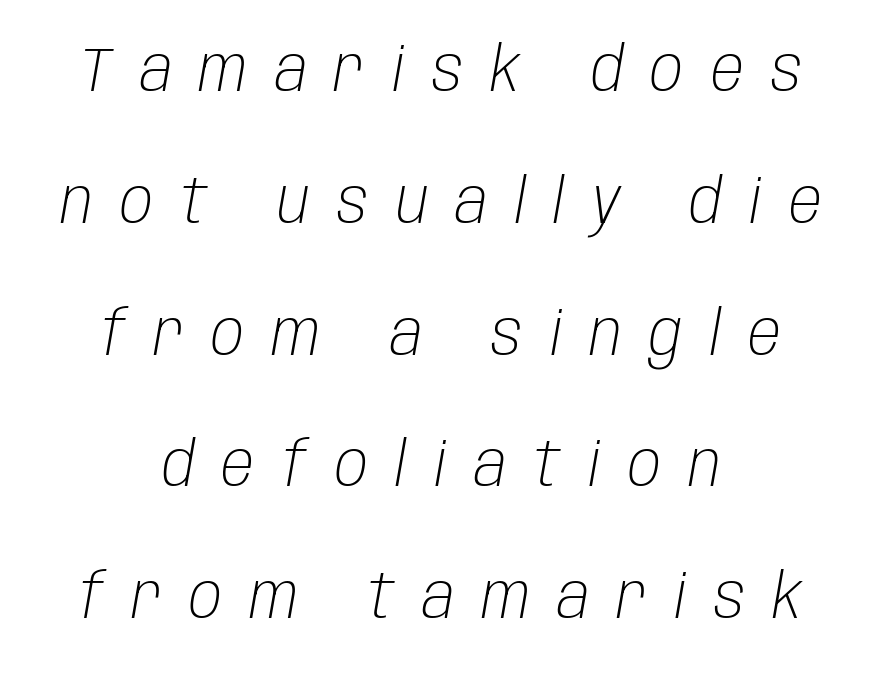
The image shows 61 px light, condensed type, italic (leaning right); set centered, loose line spacing (2.16x), unusually wide letter spacing (+0.45 em), not underlined; low stroke contrast and a large x-height.
